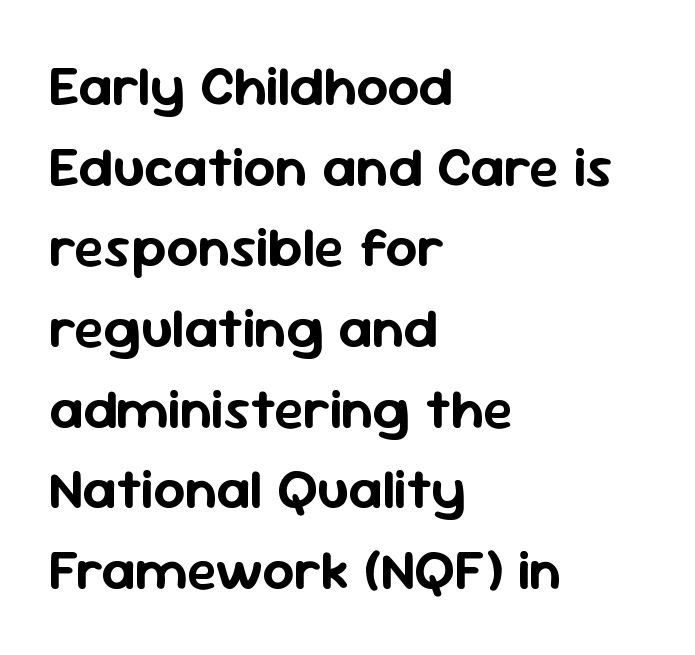
The image shows 56 px sans-serif type, upright; set left-aligned, normal line spacing (1.44x), normal letter spacing, not underlined; low stroke contrast and a medium x-height.
